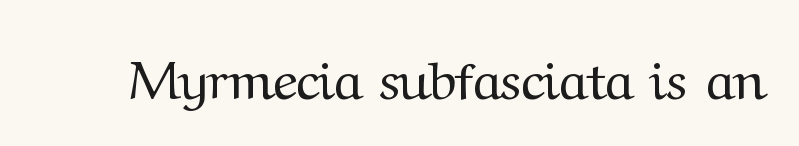
Ink coverage per letter is moderate at most. In terms of posture, this sample is upright. What kind of face is this? One with serifs. Quick note: underline off.
